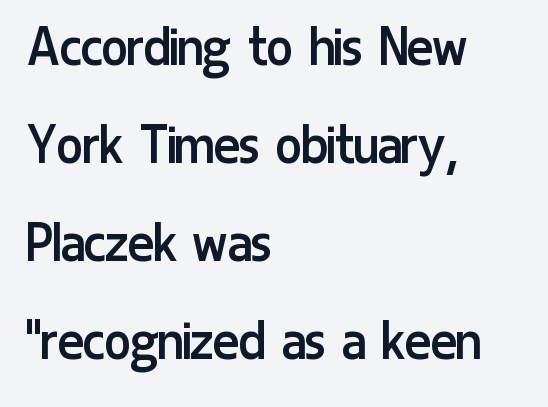
Q: Is the text bold? A: No.
Q: Is the text italic (slanted)? A: No, it is upright.
Q: Is the typeface a serif or a sans-serif typeface? A: Sans-serif.
Q: Is the text underlined? A: No.
Q: How is the paragraph aligned? A: Left-aligned.
Q: Is the spacing between letters normal or unusually wide? A: Normal.
Q: Is the spacing between lines tight, normal or loose? A: Normal.
Q: Width (condensed, normal, or wide)? A: Condensed.
Q: Stroke contrast? A: Low.
Q: x-height? A: Medium.
Q: Monospaced? A: No.
